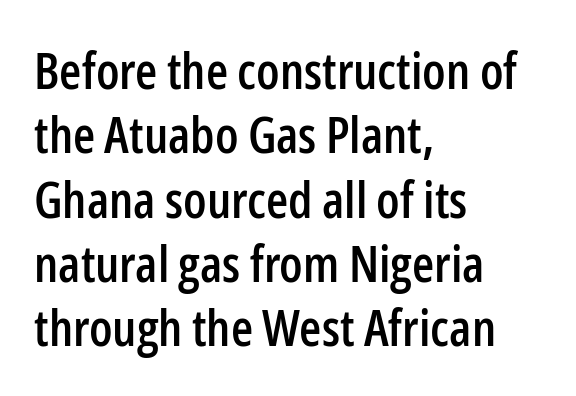
The line texture is even and compact thanks to regular tracking. Descender tails drop into unmarked territory. What kind of face is this? One without serifs — a sans. Line spacing here is normal.
